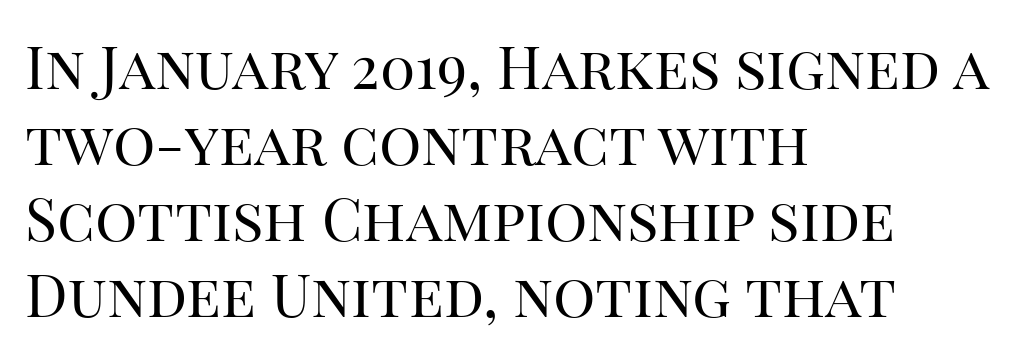
Typeset ragged right — the left edge is the straight one. The line-height multiplier appears to be the usual default. A quiet, ordinary-to-light weight characterises the typeface. Is this a fixed-width face? No — the glyphs have proportional, varying widths. Nothing unusual about the tracking: characters are spaced as the font intends. The font family rendered here belongs to the serif group.
